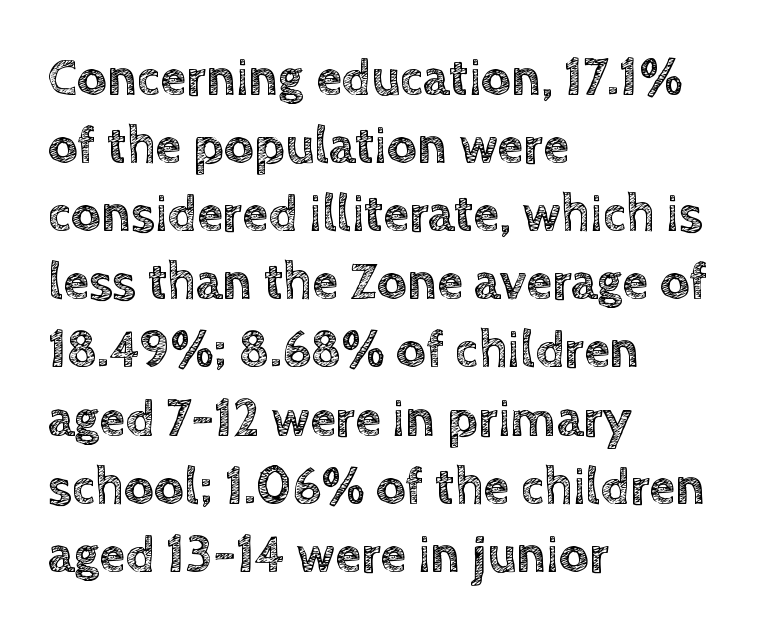
{"italic": "no", "width": "normal", "x_height": "large", "monospaced": "no", "underline": "no", "align": "left", "line_spacing": "normal", "line_spacing_ratio": 1.31, "letter_spacing": "normal", "letter_spacing_em": 0.0, "glyph_px": 52}
